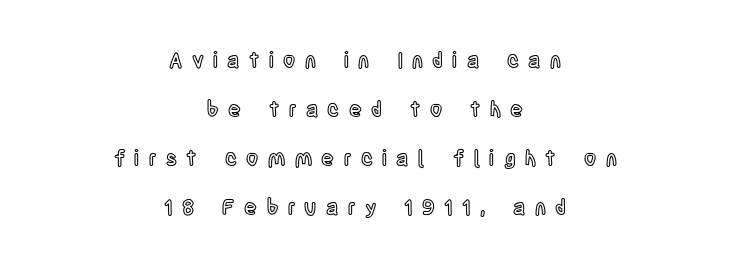
Horizontal alignment here is central, giving a formal, balanced look. Spacing between characters has been opened up far beyond the box default. Loosely led — the rows are spread out. Italic: no, the glyphs are upright roman. A bare baseline throughout the passage.
